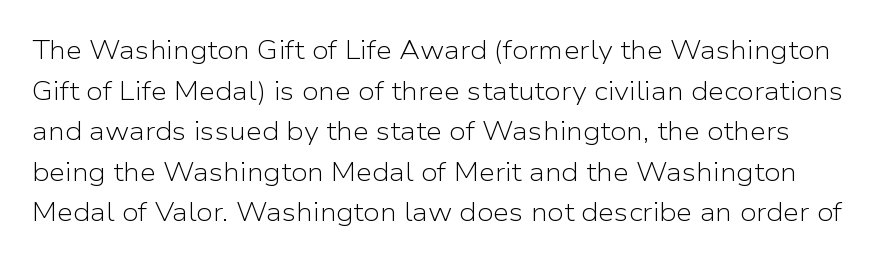
Ink coverage per letter is moderate at most. Decoration check: the copy has no underline. The rendering uses a moderate line-height, typical for paragraphs. Look at the tracking — it's just the regular setting, nothing added. The letters stand straight up with perfectly vertical stems.
